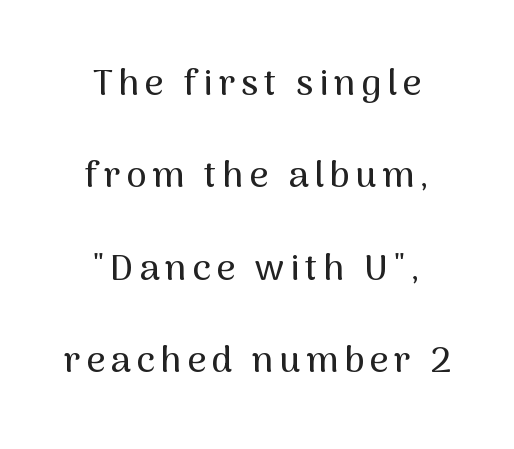
Q: Is the text italic (slanted)? A: No, it is upright.
Q: Is the typeface a serif or a sans-serif typeface? A: Sans-serif.
Q: Is the text underlined? A: No.
Q: How is the paragraph aligned? A: Centered.
Q: Is the spacing between lines tight, normal or loose? A: Loose.
Q: Width (condensed, normal, or wide)? A: Normal.
Q: Stroke contrast? A: Medium.
Q: x-height? A: Medium.
Q: Monospaced? A: No.
